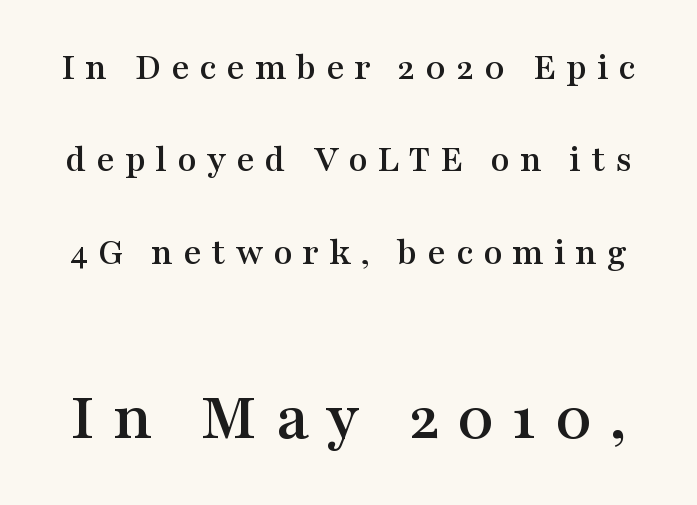
{"serif": "yes", "italic": "no", "width": "wide", "stroke_contrast": "medium", "x_height": "medium", "monospaced": "no", "underline": "no", "line_spacing": "loose", "line_spacing_ratio": 2.37, "letter_spacing": "wide", "letter_spacing_em": 0.25, "larger_block": "second", "size_ratio": 1.77, "glyph_px": 69}
